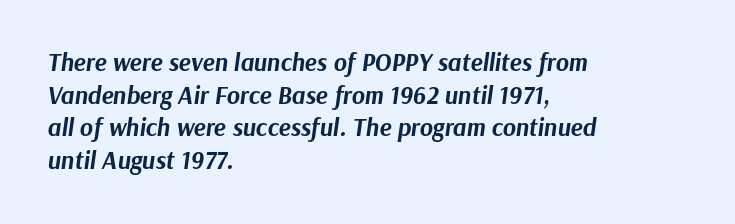
Q: Is the text bold? A: Yes.
Q: Is the text italic (slanted)? A: Yes, it leans right by about 9 degrees.
Q: Is the text underlined? A: No.
Q: How is the paragraph aligned? A: Left-aligned.
Q: Is the spacing between letters normal or unusually wide? A: Normal.
Q: Is the spacing between lines tight, normal or loose? A: Normal.
